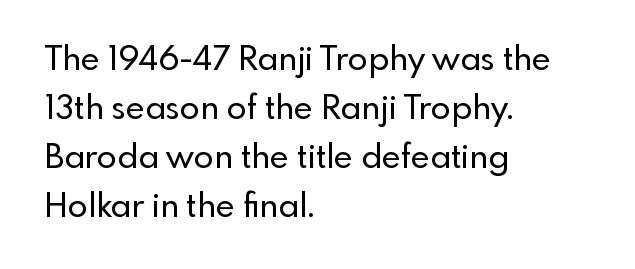
The setting favours the left margin, as ordinary paragraphs usually do. The font's upright variant was chosen for this text. Think of a printed novel: that variable character pitch is what you see here. In terms of letterform style, serifs are entirely absent. Here the glyphs are tracked normally, forming tight word shapes. The lines sit at an ordinary, default distance from one another.
